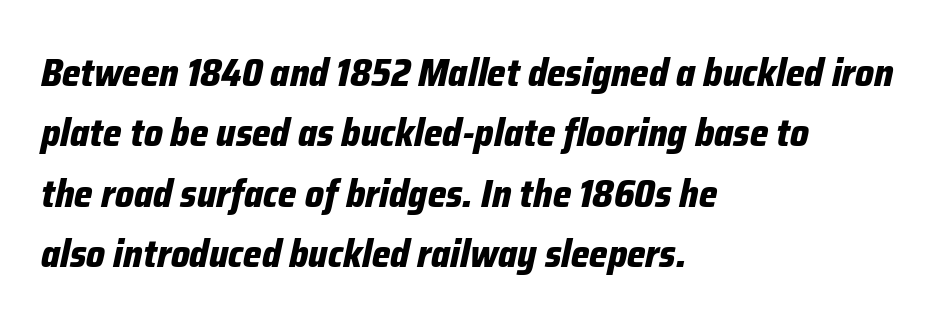
The image shows 39 px bold, condensed type, italic (leaning right); set left-aligned, normal line spacing (1.55x), normal letter spacing, not underlined; low stroke contrast and a medium x-height.
